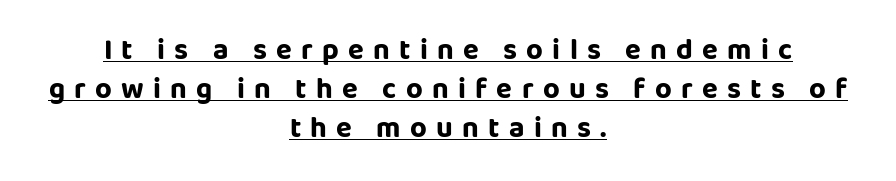
The image shows 29 px bold sans-serif type, upright; set centered, normal line spacing (1.34x), unusually wide letter spacing (+0.32 em), underlined; low stroke contrast and a large x-height.
